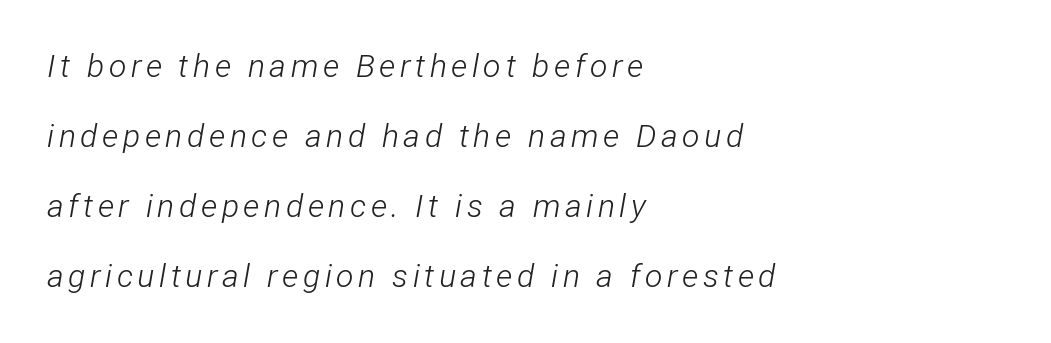
The image shows 32 px light, condensed type, italic (leaning right); set left-aligned, loose line spacing (2.19x), not underlined; low stroke contrast and a medium x-height.
